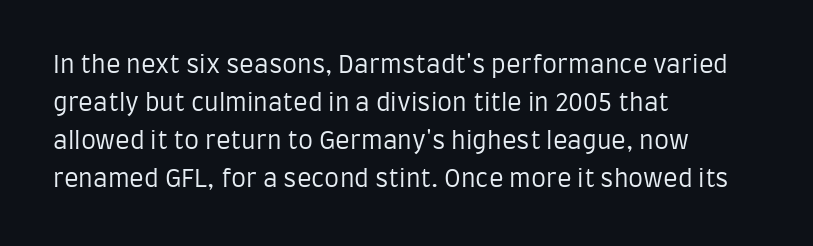
Q: Is the text bold? A: No.
Q: Is the text italic (slanted)? A: No, it is upright.
Q: Is the text underlined? A: No.
Q: How is the paragraph aligned? A: Left-aligned.
Q: Is the spacing between letters normal or unusually wide? A: Normal.
Q: Is the spacing between lines tight, normal or loose? A: Normal.
